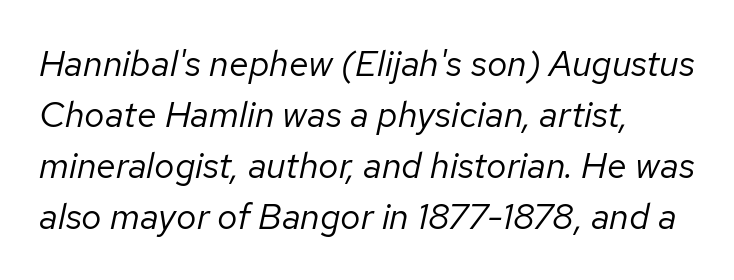
{"italic": "yes", "lean": "right", "slant_degrees": 12, "bold": "no", "weight": "regular", "width": "normal", "stroke_contrast": "low", "x_height": "medium", "monospaced": "no", "underline": "no", "align": "left", "line_spacing": "normal", "line_spacing_ratio": 1.42, "letter_spacing": "normal", "letter_spacing_em": 0.0, "glyph_px": 36}
